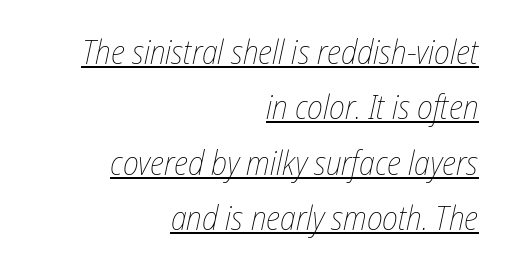
The image shows 34 px thin, condensed type, italic (leaning right); set right-aligned, normal line spacing (1.63x), normal letter spacing, underlined; low stroke contrast and a medium x-height.
